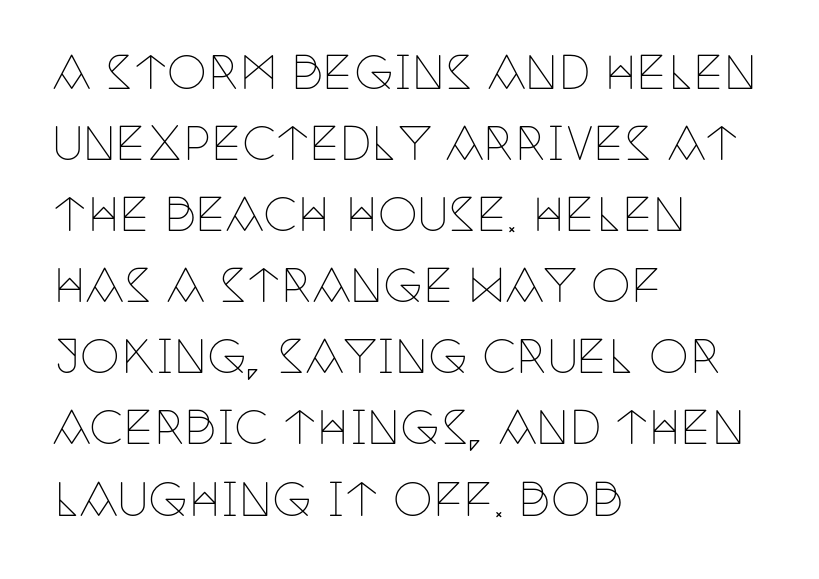
The image shows 45 px thin, condensed serif type, upright; set left-aligned, normal line spacing (1.58x), normal letter spacing, not underlined; low stroke contrast and a large x-height.
